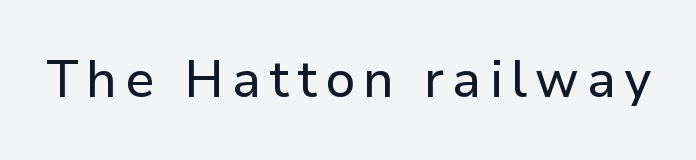
You could not count columns in this text — the font is proportionally spaced. Unmarked baselines from the first word to the last. The type sits square on the baseline with zero lean. The letters carry no serifs — their stems end cleanly without finishing strokes.
